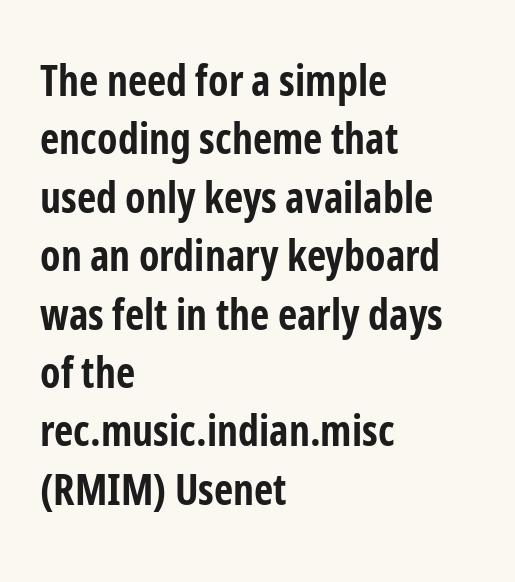
Glance below the letters and you will spot only blank space. Character widths vary here, with narrow letters taking less room than wide ones. In CSS terms this would be text-align: left. Line spacing here is normal. The font is running at its bold setting.
